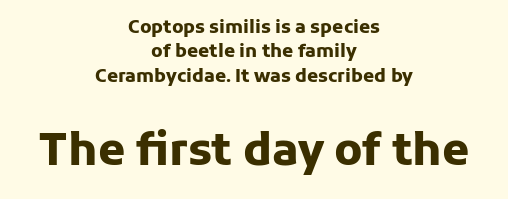
A normal amount of white space separates one row of letters from the next. Honestly, the letter spacing is just normal — you wouldn't notice it. This is roman type, the default non-slanted kind. If you squint, the bottom block still reads clearly — it's the larger of the two.
